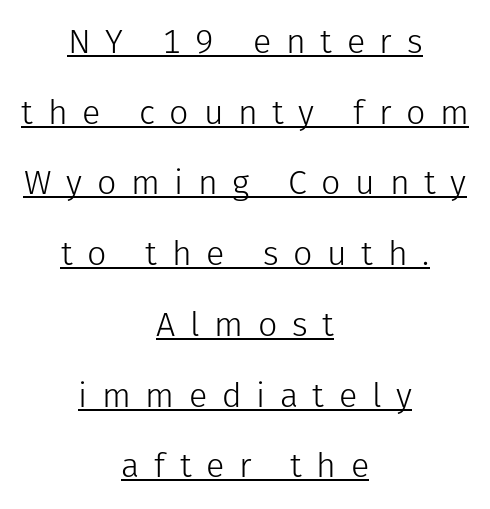
Q: Is the text bold? A: No.
Q: Is the text italic (slanted)? A: No, it is upright.
Q: Is the typeface a serif or a sans-serif typeface? A: Sans-serif.
Q: Is the text underlined? A: Yes.
Q: How is the paragraph aligned? A: Centered.
Q: Is the spacing between letters normal or unusually wide? A: Unusually wide.
Q: Is the spacing between lines tight, normal or loose? A: Loose.
Q: Width (condensed, normal, or wide)? A: Normal.
Q: Stroke contrast? A: Low.
Q: x-height? A: Medium.
Q: Monospaced? A: No.
